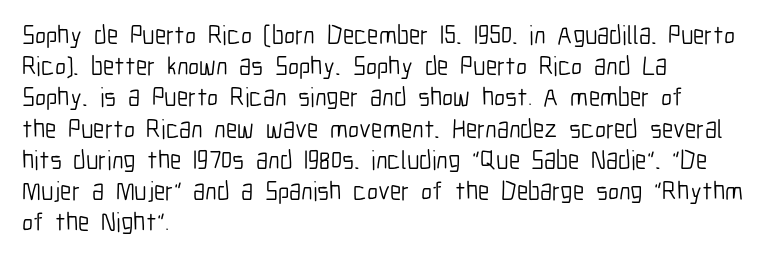
One-word summary of the alignment: left. In terms of letterspacing, this is plain default setting. The words here are not underlined. The characters are drawn with everyday or finer stroke widths. The letters stand straight up with perfectly vertical stems.
